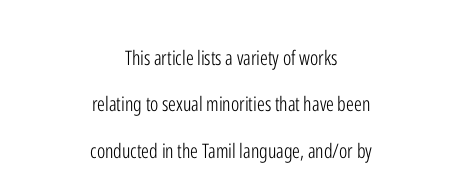
Q: Is the text bold? A: No.
Q: Is the text italic (slanted)? A: No, it is upright.
Q: Is the text underlined? A: No.
Q: How is the paragraph aligned? A: Centered.
Q: Is the spacing between letters normal or unusually wide? A: Normal.
Q: Is the spacing between lines tight, normal or loose? A: Loose.
